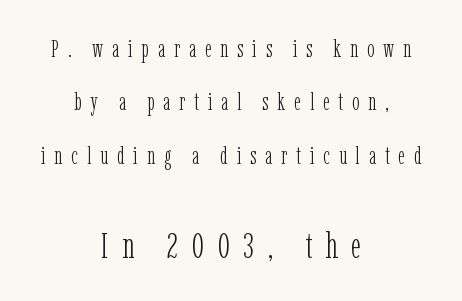
The image shows 36 px light, condensed serif type, upright; set centered, loose line spacing (2.22x), unusually wide letter spacing (+0.37 em), not underlined; the second (bottom) block is 1.5x larger; low stroke contrast and a medium x-height.
